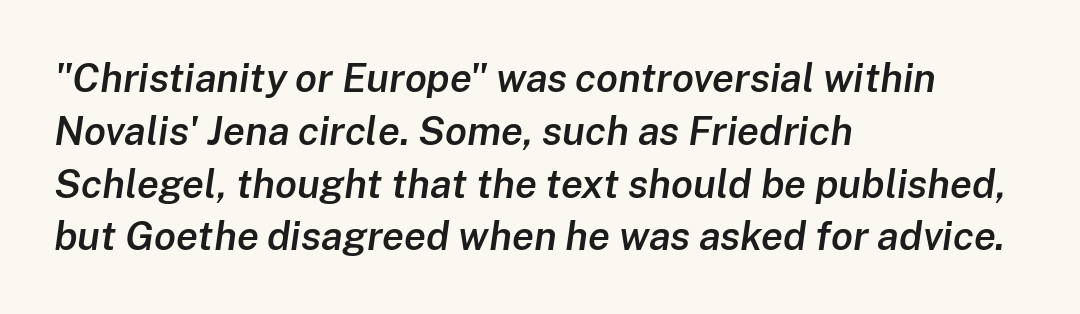
Left-aligned paragraph, ragged on the right. Tall strokes in this sample are angled rather than plumb. The rendering keeps characters at their native spacing. How heavy is the stroke? Medium-heavy — a semibold, shy of bold. This block has exactly the height ordinary leading produces. This sample has the flowing, uneven cadence of proportional lettering.
